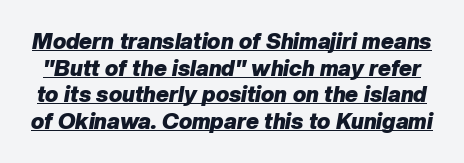
Characters follow at the spacing the type designer built in. The sample has been set heavy, in full bold. In designer terms, the underline attribute is active on this setting. When letters slant like this, we call the style italic.
